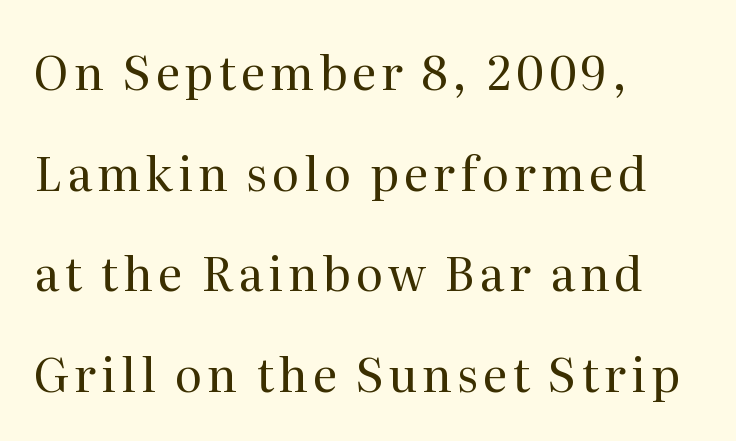
Short and long lines alike share a common starting point at left. Character widths vary here, with narrow letters taking less room than wide ones. The rendering uses a large line-height, opening up the rows. You can tell it's not italic because the verticals are truly vertical. The letters carry serifs — small finishing strokes at the ends of their stems.
